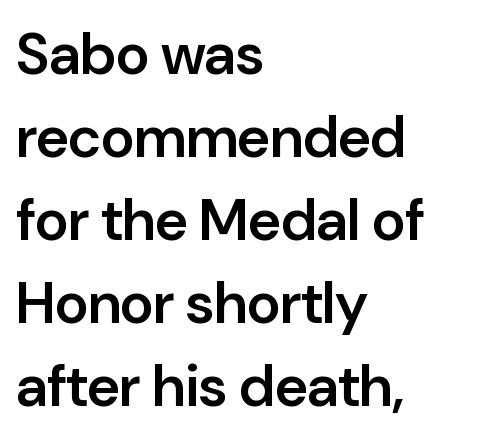
{"serif": "no", "italic": "no", "bold": "semi", "weight": "semibold", "width": "normal", "stroke_contrast": "low", "x_height": "medium", "monospaced": "no", "underline": "no", "align": "left", "line_spacing": "normal", "line_spacing_ratio": 1.43, "letter_spacing": "normal", "letter_spacing_em": 0.0, "glyph_px": 58}
